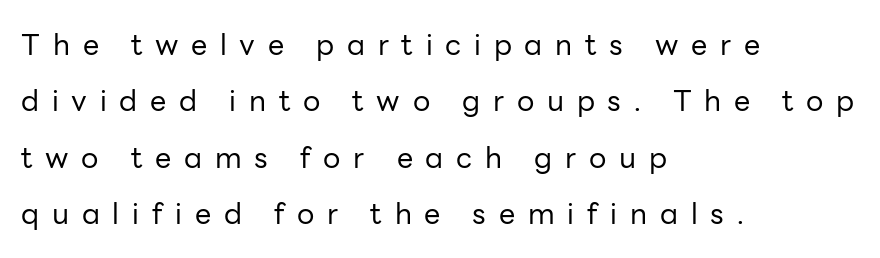
{"serif": "no", "italic": "no", "bold": "no", "weight": "regular", "width": "normal", "stroke_contrast": "low", "x_height": "medium", "monospaced": "no", "underline": "no", "align": "left", "line_spacing": "loose", "line_spacing_ratio": 1.94, "letter_spacing": "wide", "letter_spacing_em": 0.44, "glyph_px": 29}
